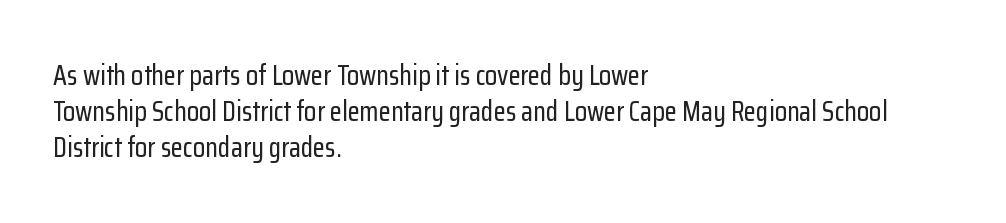
Q: Is the text italic (slanted)? A: No, it is upright.
Q: Is the typeface a serif or a sans-serif typeface? A: Sans-serif.
Q: Is the text underlined? A: No.
Q: How is the paragraph aligned? A: Left-aligned.
Q: Is the spacing between letters normal or unusually wide? A: Normal.
Q: Is the spacing between lines tight, normal or loose? A: Normal.
Q: Width (condensed, normal, or wide)? A: Condensed.
Q: Stroke contrast? A: Low.
Q: x-height? A: Medium.
Q: Monospaced? A: No.
